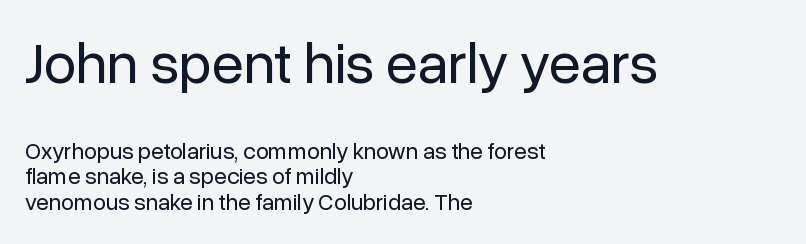
Q: Is the text bold? A: No.
Q: Is the text italic (slanted)? A: No, it is upright.
Q: Is the typeface a serif or a sans-serif typeface? A: Sans-serif.
Q: Is the text underlined? A: No.
Q: How is the paragraph aligned? A: Left-aligned.
Q: Is the spacing between letters normal or unusually wide? A: Normal.
Q: Is the spacing between lines tight, normal or loose? A: Tight.
Q: Which block of text is set in a larger size, the first (top) or the second (bottom)? A: The first (top) one.
Q: Width (condensed, normal, or wide)? A: Normal.
Q: Stroke contrast? A: Low.
Q: x-height? A: Medium.
Q: Monospaced? A: No.
